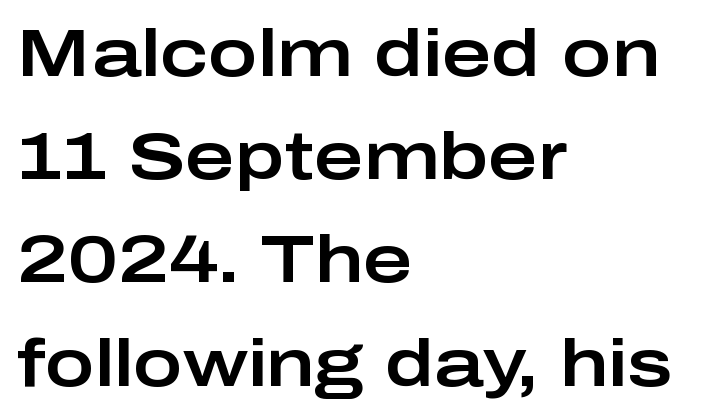
Words float on clear page, feet unadorned. Evenly set lines give the paragraph a standard silhouette. Every character sits straight up, as roman type does. Reading down the block, your eye returns to a fixed left position each line. The rendering keeps characters at their native spacing.
